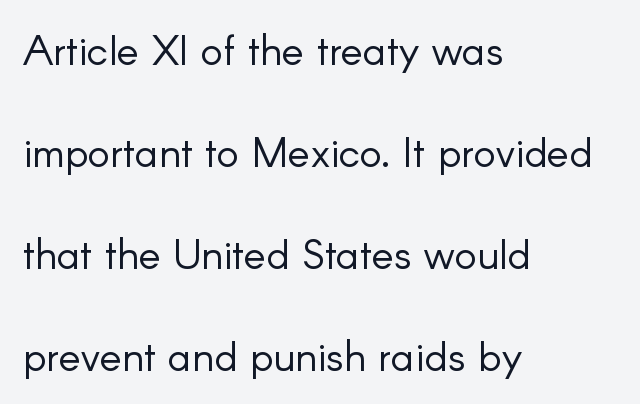
{"serif": "no", "italic": "no", "bold": "no", "weight": "light", "width": "normal", "stroke_contrast": "low", "x_height": "small", "monospaced": "no", "underline": "no", "align": "left", "line_spacing": "loose", "line_spacing_ratio": 2.43, "letter_spacing": "normal", "letter_spacing_em": 0.0, "glyph_px": 42}
